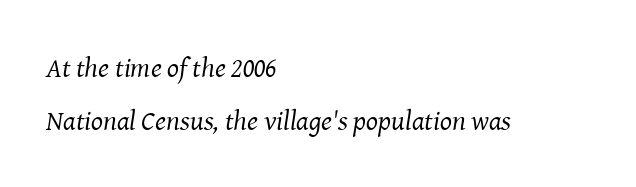
The letterforms sit shoulder to shoulder at normal distance. Teacher's note: observe the even left margin — that is flush-left alignment. Check where the strokes stop: tiny serifs finish them off. Heft: none added — not bold. Observe the lean: these are italic letterforms. Underline: absent.
